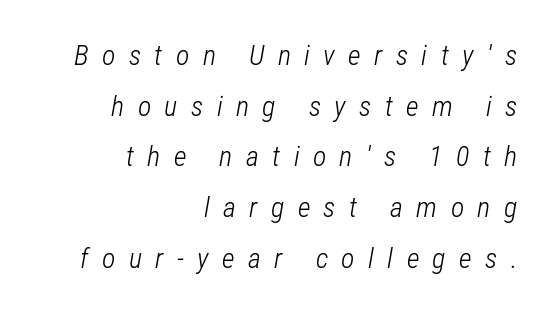
Clear beneath every line of the passage. How are the letters spaced? Widely, with obvious added tracking. The passage shown leans; its letterforms are oblique. Each line ends at the same right margin while the left side varies. Nothing heavy about these letters — not bold at all. The passage shown is typed in a proportional face where columns would drift.
